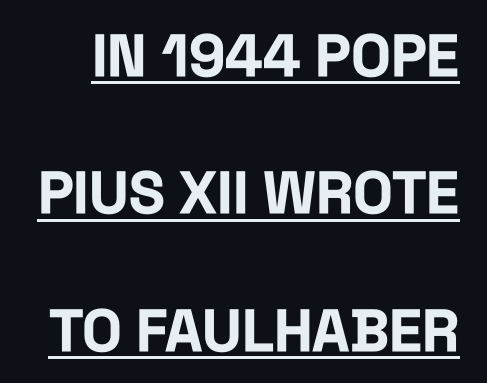
The image shows 59 px bold, condensed sans-serif type, upright; set loose line spacing (2.33x), normal letter spacing, underlined; low stroke contrast and a large x-height.
